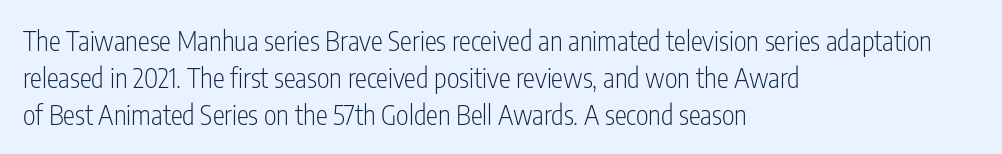
The image shows 27 px text type, upright; set left-aligned, normal line spacing (1.37x), normal letter spacing, not underlined.
